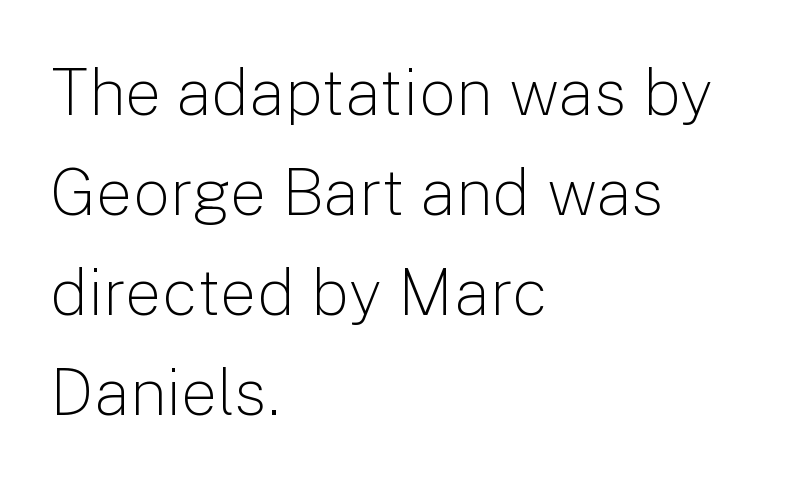
The image shows 65 px light sans-serif type, upright; set left-aligned, normal line spacing (1.54x), normal letter spacing, not underlined; low stroke contrast and a medium x-height.
